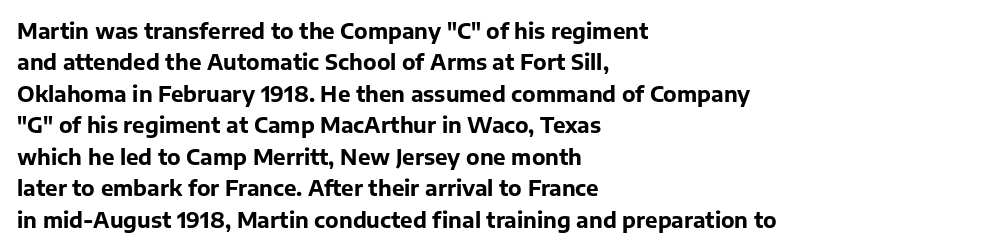
Q: Is the text bold? A: Yes.
Q: Is the text italic (slanted)? A: No, it is upright.
Q: Is the text underlined? A: No.
Q: How is the paragraph aligned? A: Left-aligned.
Q: Is the spacing between letters normal or unusually wide? A: Normal.
Q: Is the spacing between lines tight, normal or loose? A: Normal.
